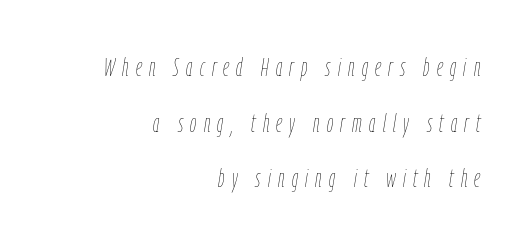
The image shows 25 px text type, italic (leaning right); set right-aligned, loose line spacing (2.23x), unusually wide letter spacing (+0.29 em), not underlined.
